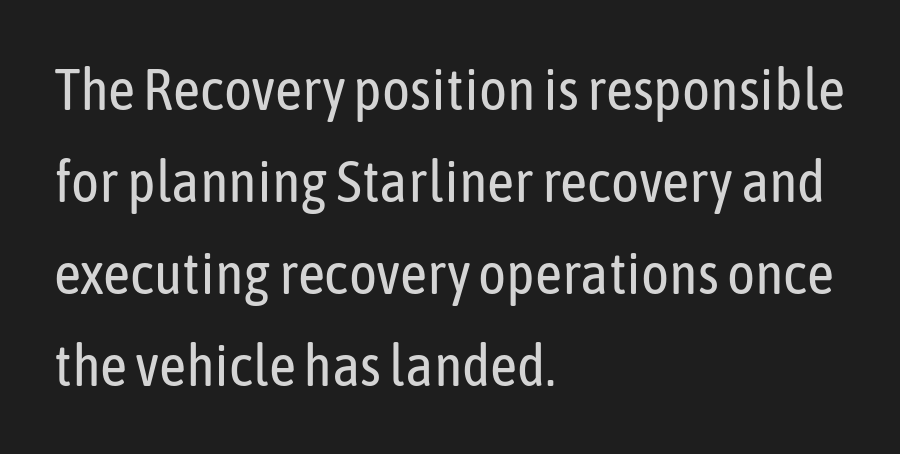
Q: Is the text bold? A: No.
Q: Is the text italic (slanted)? A: No, it is upright.
Q: Is the typeface a serif or a sans-serif typeface? A: Sans-serif.
Q: Is the text underlined? A: No.
Q: How is the paragraph aligned? A: Left-aligned.
Q: Is the spacing between letters normal or unusually wide? A: Normal.
Q: Is the spacing between lines tight, normal or loose? A: Normal.
Q: Width (condensed, normal, or wide)? A: Condensed.
Q: Stroke contrast? A: Low.
Q: x-height? A: Medium.
Q: Monospaced? A: No.
